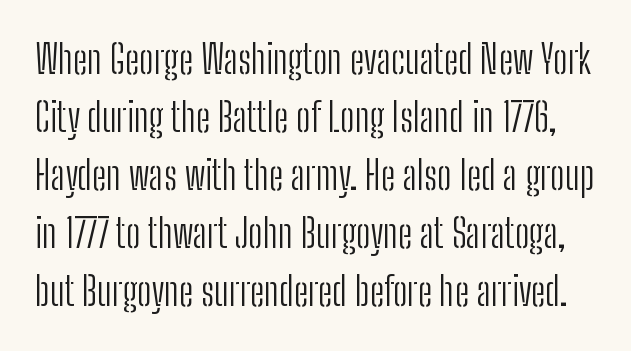
Look at the bottom of the vertical strokes: they stop flat, with no serifs. Characters follow at the spacing the type designer built in. The strokes are not fattened; the text isn't bold. Looks like regular typesetting: each glyph gets only the width it needs. The lines sit at an ordinary, default distance from one another. If you drew a line through each stem, it would be perfectly vertical.
